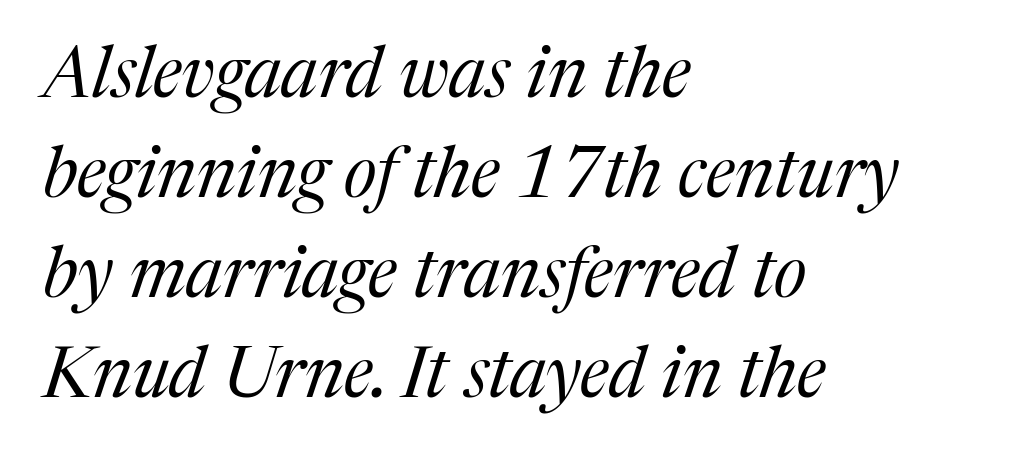
Short and long lines alike share a common starting point at left. The horizontal fit of the characters is conventional and even. Rows of type keep a routine distance in the vertical direction. You could not count columns in this text — the font is proportionally spaced.
